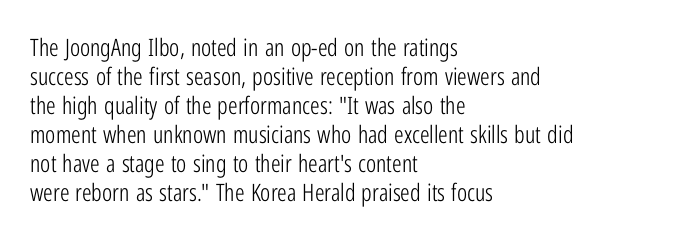
{"italic": "no", "bold": "no", "underline": "no", "align": "left", "line_spacing_ratio": 1.21, "letter_spacing": "normal", "letter_spacing_em": 0.0, "glyph_px": 24}
